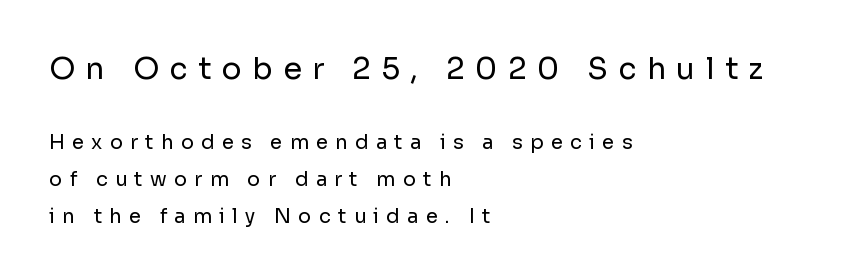
The image shows 30 px regular-weight sans-serif type, upright; set left-aligned, line spacing 1.86x, unusually wide letter spacing (+0.35 em), not underlined; the first (top) block is 1.5x larger; low stroke contrast and a medium x-height.
